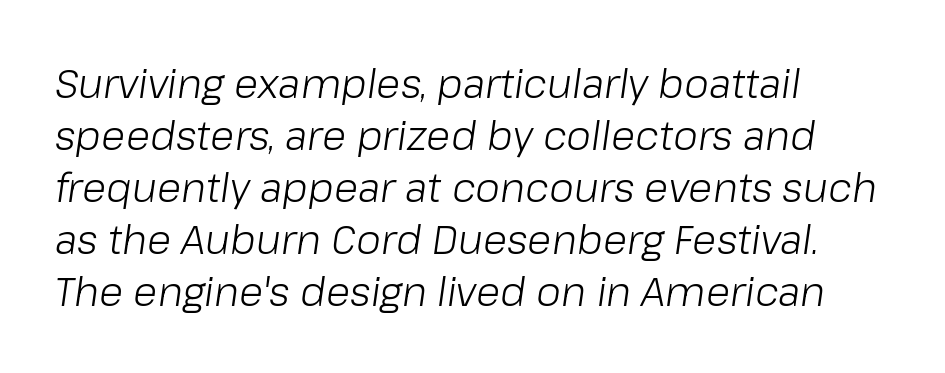
Spacing verdict: proportional, widths tailored to each character. The font sits on the lighter half of the weight spectrum, regular included. Leading: standard. If you drew a ruler down the left edge, every line would touch it.
